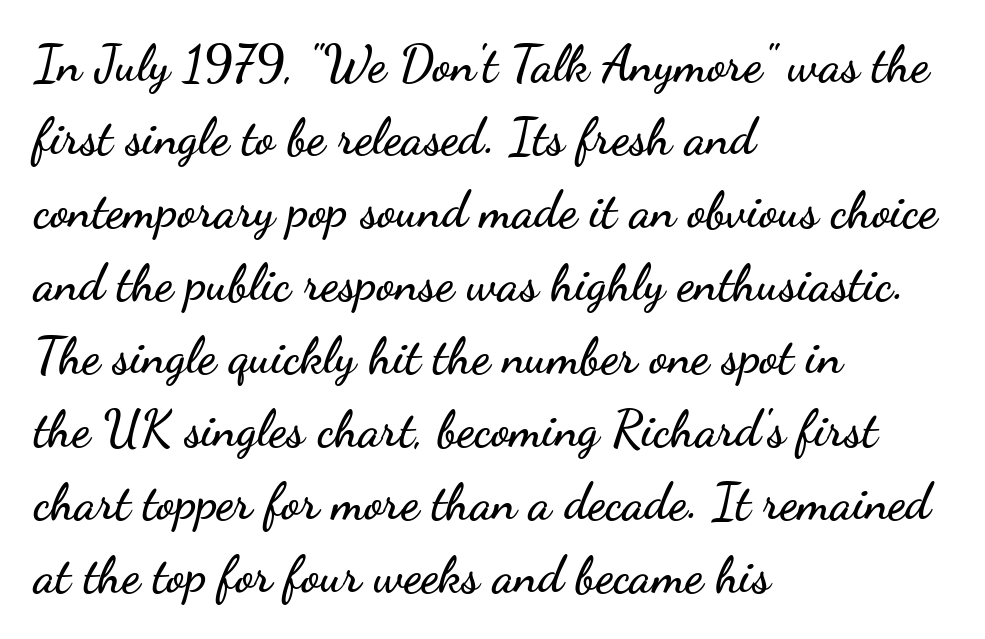
Q: Is the text italic (slanted)? A: Yes.
Q: Is the typeface a serif or a sans-serif typeface? A: Sans-serif.
Q: Is the text underlined? A: No.
Q: How is the paragraph aligned? A: Left-aligned.
Q: Is the spacing between letters normal or unusually wide? A: Normal.
Q: Is the spacing between lines tight, normal or loose? A: Normal.
Q: Width (condensed, normal, or wide)? A: Wide.
Q: Stroke contrast? A: Low.
Q: x-height? A: Small.
Q: Monospaced? A: No.
